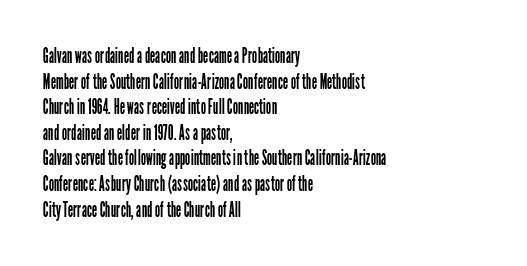
Q: Is the text bold? A: No.
Q: Is the text italic (slanted)? A: No, it is upright.
Q: Is the text underlined? A: No.
Q: How is the paragraph aligned? A: Left-aligned.
Q: Is the spacing between letters normal or unusually wide? A: Normal.
